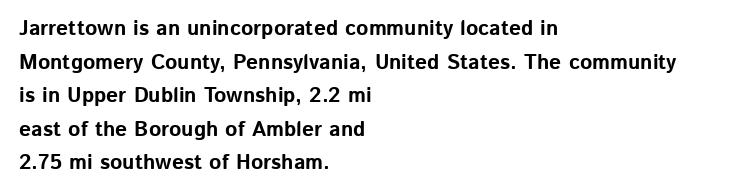
The image shows 21 px bold type, upright; set left-aligned, normal line spacing (1.6x), normal letter spacing, not underlined.
